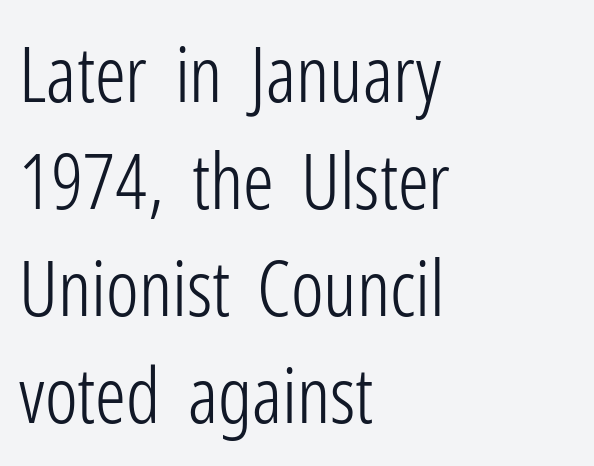
The text block is weighted toward the left margin, trailing off unevenly rightward. Ordinary non-slanted type is in use. Does the type have serifs? No, each stem ends abruptly. Weight: not bold — regular or lighter. A typesetter would call this zero additional tracking.
